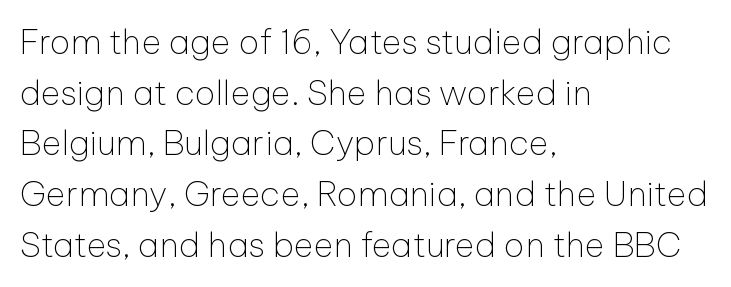
Q: Is the text bold? A: No.
Q: Is the text italic (slanted)? A: No, it is upright.
Q: Is the typeface a serif or a sans-serif typeface? A: Sans-serif.
Q: Is the text underlined? A: No.
Q: How is the paragraph aligned? A: Left-aligned.
Q: Is the spacing between letters normal or unusually wide? A: Normal.
Q: Is the spacing between lines tight, normal or loose? A: Normal.
Q: Width (condensed, normal, or wide)? A: Normal.
Q: Stroke contrast? A: Low.
Q: x-height? A: Medium.
Q: Monospaced? A: No.
